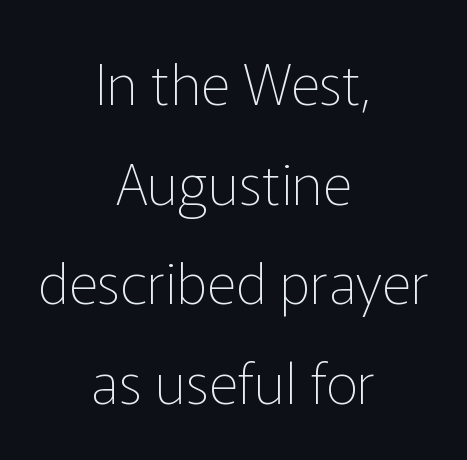
{"serif": "no", "italic": "no", "bold": "no", "weight": "thin", "width": "normal", "stroke_contrast": "low", "x_height": "medium", "monospaced": "no", "underline": "no", "align": "center", "line_spacing_ratio": 1.75, "letter_spacing": "normal", "letter_spacing_em": 0.0, "glyph_px": 57}
